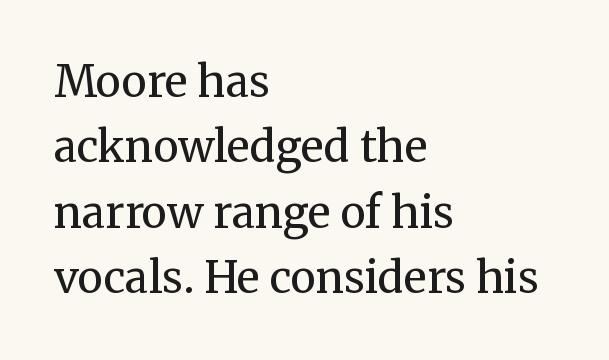
Small tapered or slab feet sit at the stroke ends, so this counts as serif. The passage is arranged the way most books set body copy — flush left. Ink coverage per letter is moderate at most. Is there any slant? The stems are plumb. How are the letters spaced? Ordinarily, with no added tracking.
